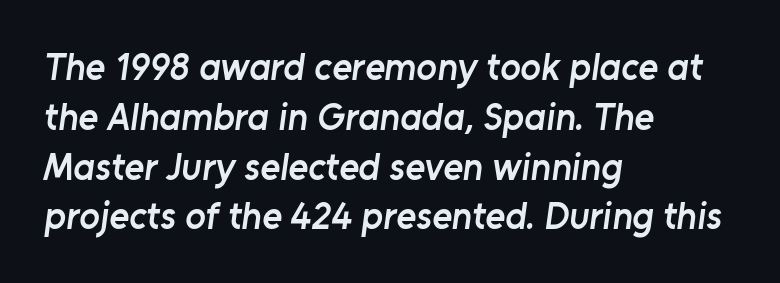
The image shows 38 px semibold sans-serif type; set left-aligned, normal line spacing (1.31x), normal letter spacing, not underlined; low stroke contrast and a medium x-height.
